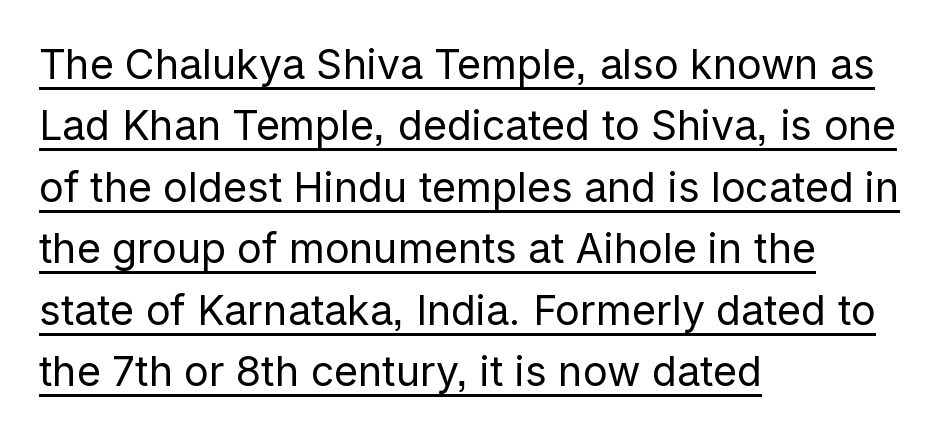
The strokes carry an ordinary text weight at most. You can see a thin bar hugging the bottom of the glyphs. Is this a sans? Yes — the strokes have no serifs. Varying glyph widths throughout — classic text-font behaviour. Caption: multi-line text, flush left, ragged right.
